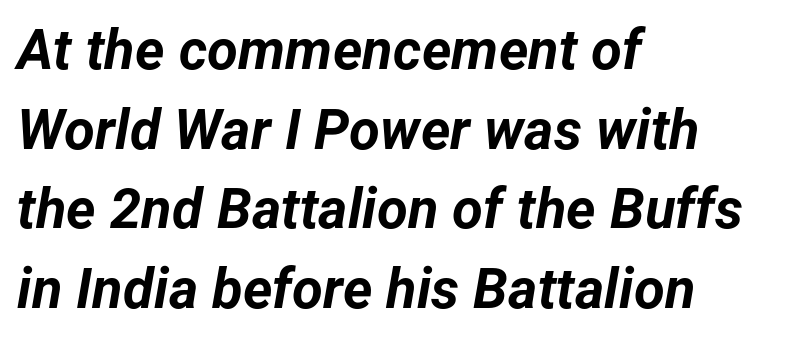
{"italic": "yes", "lean": "right", "slant_degrees": 12, "bold": "yes", "weight": "bold", "width": "normal", "stroke_contrast": "low", "x_height": "medium", "monospaced": "no", "underline": "no", "align": "left", "line_spacing": "normal", "line_spacing_ratio": 1.42, "letter_spacing": "normal", "letter_spacing_em": 0.0, "glyph_px": 56}
